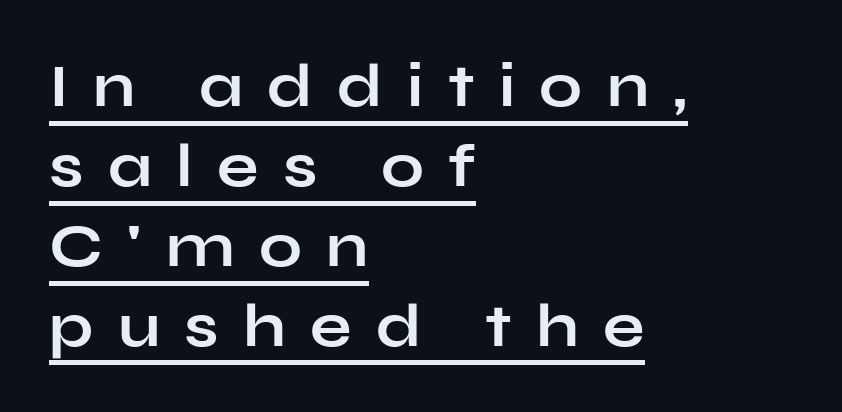
The image shows 61 px bold, wide sans-serif type, upright; set left-aligned, normal line spacing (1.31x), unusually wide letter spacing (+0.4 em), underlined; low stroke contrast and a medium x-height.
